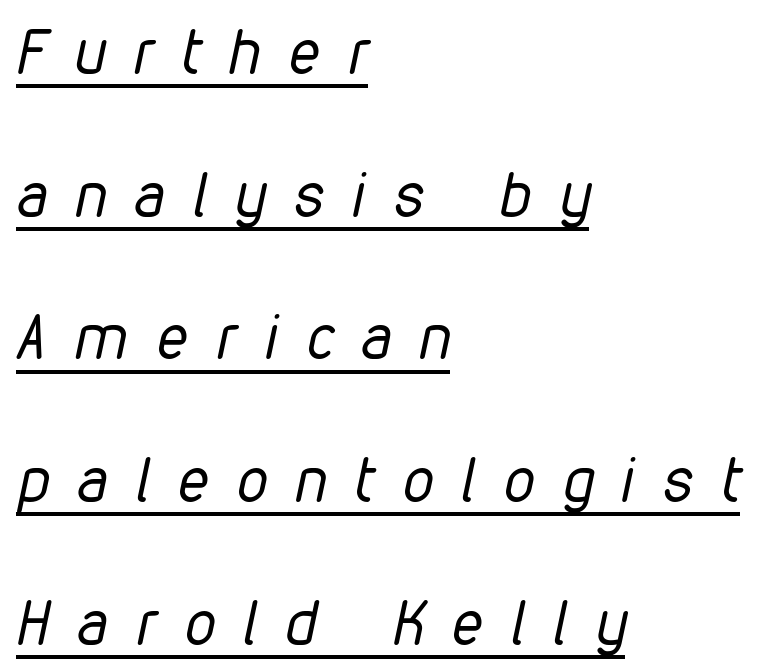
{"italic": "yes", "lean": "right", "slant_degrees": 12, "bold": "no", "weight": "regular", "width": "condensed", "stroke_contrast": "low", "x_height": "medium", "monospaced": "no", "underline": "yes", "align": "left", "line_spacing": "loose", "line_spacing_ratio": 2.34, "letter_spacing": "wide", "letter_spacing_em": 0.47, "glyph_px": 61}
